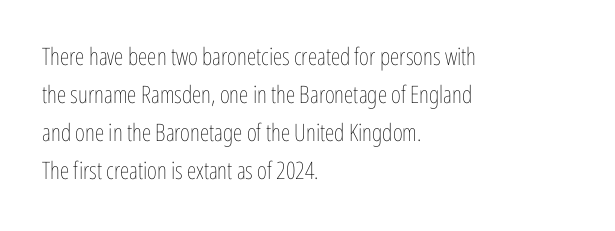
The image shows 24 px text type, upright; set left-aligned, normal line spacing (1.58x), normal letter spacing, not underlined.
